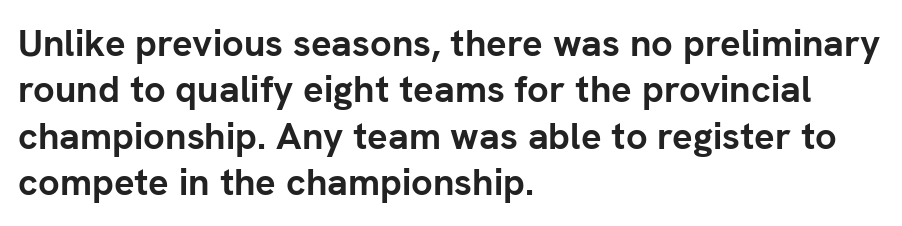
{"serif": "no", "italic": "no", "bold": "yes", "weight": "semibold", "width": "normal", "stroke_contrast": "low", "x_height": "medium", "monospaced": "no", "underline": "no", "align": "left", "line_spacing_ratio": 1.22, "letter_spacing": "normal", "letter_spacing_em": 0.0, "glyph_px": 38}
